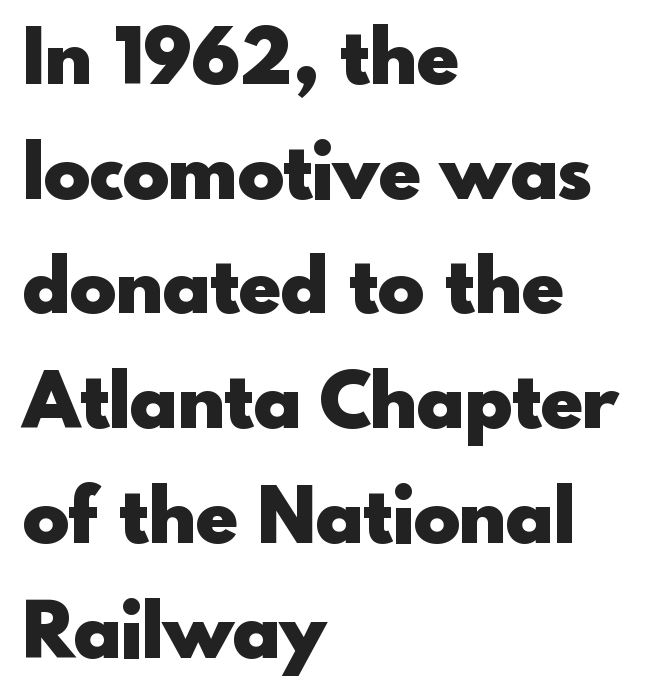
{"serif": "no", "italic": "no", "bold": "yes", "weight": "heavy", "width": "normal", "x_height": "small", "monospaced": "no", "underline": "no", "align": "left", "line_spacing": "normal", "line_spacing_ratio": 1.49, "letter_spacing": "normal", "letter_spacing_em": 0.0, "glyph_px": 77}
